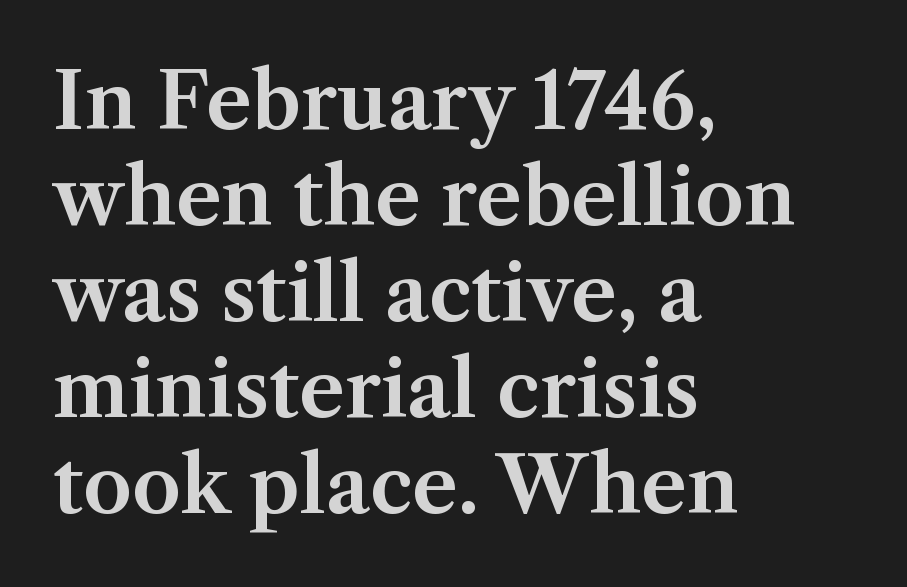
Bare-footed words on every line. A typesetter would label this face a serif. If you drew a ruler down the left edge, every line would touch it. Spacing verdict: proportional, widths tailored to each character.
